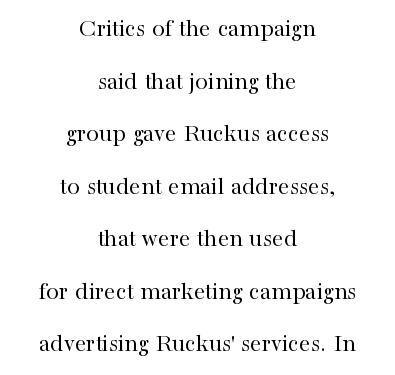
{"italic": "no", "bold": "no", "underline": "no", "align": "center", "line_spacing": "loose", "line_spacing_ratio": 2.02, "letter_spacing": "normal", "letter_spacing_em": 0.0, "glyph_px": 26}
